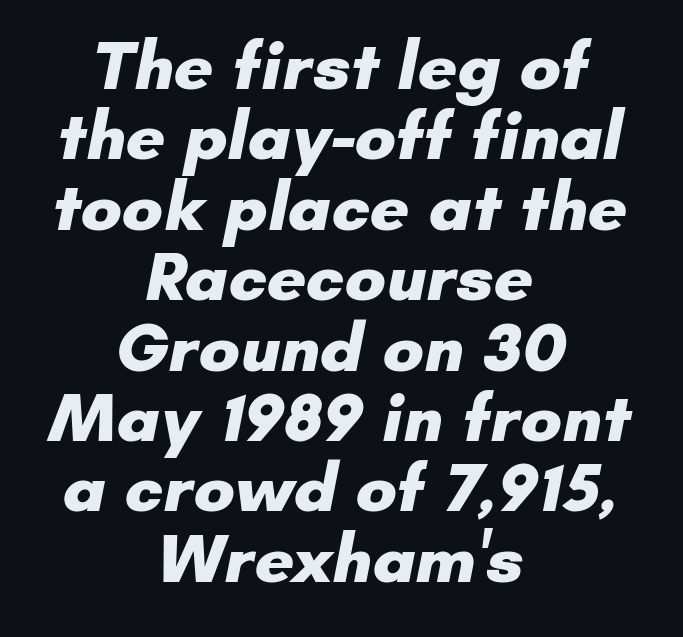
{"serif": "no", "bold": "yes", "weight": "heavy", "width": "normal", "stroke_contrast": "low", "x_height": "small", "monospaced": "no", "underline": "no", "align": "center", "line_spacing": "tight", "line_spacing_ratio": 1.02, "letter_spacing": "normal", "letter_spacing_em": 0.0, "glyph_px": 69}
